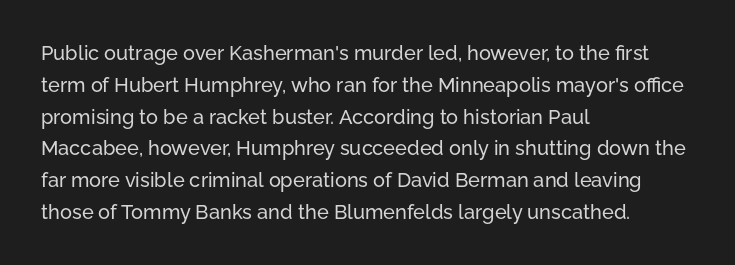
Q: Is the text italic (slanted)? A: No, it is upright.
Q: Is the text underlined? A: No.
Q: How is the paragraph aligned? A: Left-aligned.
Q: Is the spacing between letters normal or unusually wide? A: Normal.
Q: Is the spacing between lines tight, normal or loose? A: Normal.
